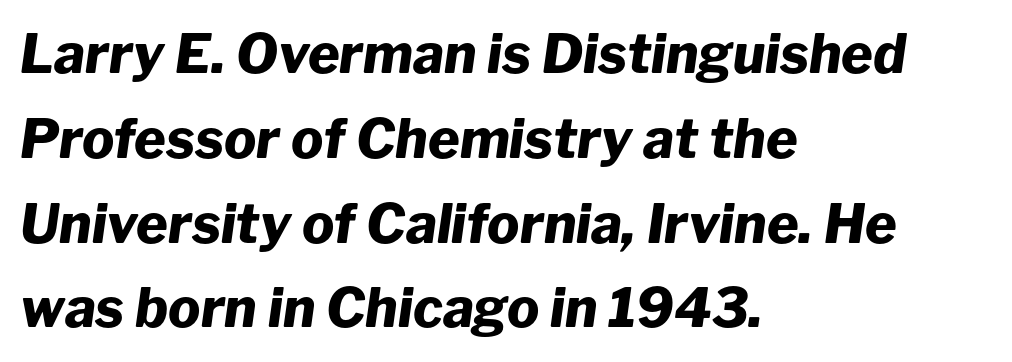
The image shows 54 px heavy type, italic (leaning right); set left-aligned, normal line spacing (1.57x), normal letter spacing, not underlined; low stroke contrast and a medium x-height.
